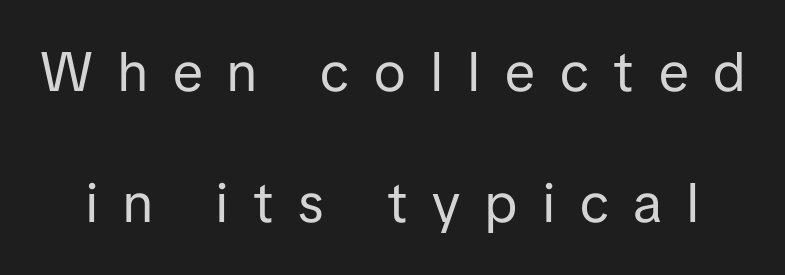
Serif or sans? Sans — the stroke terminals are bare. The letters are spread apart with noticeably loose tracking. Decoration check: the copy has no underline. You could not count columns in this text — the font is proportionally spaced. Vertical spacing — loose.
